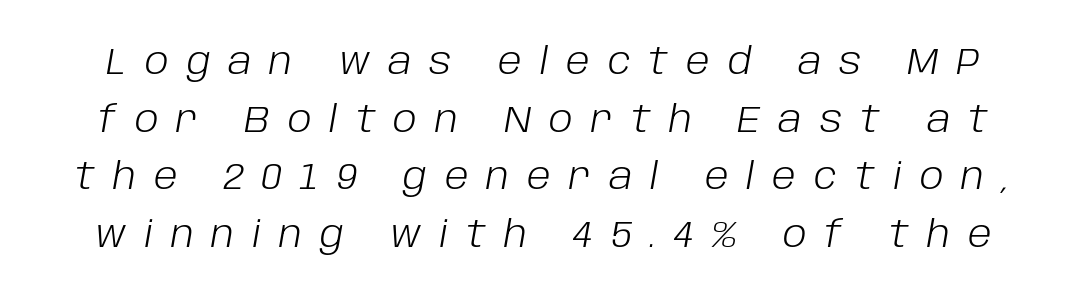
{"italic": "yes", "lean": "right", "slant_degrees": 10, "bold": "no", "weight": "light", "width": "normal", "stroke_contrast": "low", "x_height": "large", "monospaced": "no", "underline": "no", "line_spacing": "normal", "line_spacing_ratio": 1.6, "letter_spacing": "wide", "letter_spacing_em": 0.5, "glyph_px": 36}
